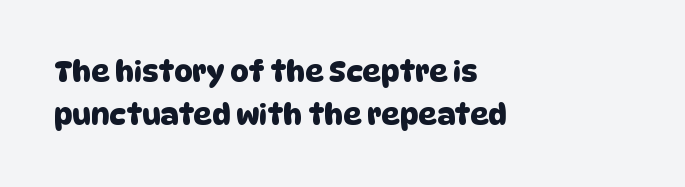
The image shows 29 px sans-serif type; set left-aligned, normal line spacing (1.49x), normal letter spacing, not underlined; low stroke contrast and a large x-height.
